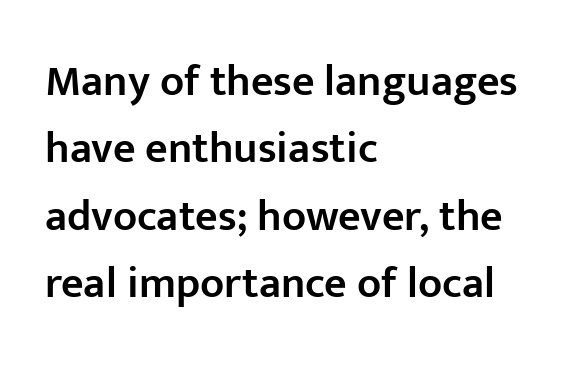
{"serif": "no", "italic": "no", "bold": "semi", "weight": "semibold", "width": "normal", "stroke_contrast": "low", "x_height": "medium", "monospaced": "no", "underline": "no", "align": "left", "line_spacing": "normal", "line_spacing_ratio": 1.53, "letter_spacing": "normal", "letter_spacing_em": 0.0, "glyph_px": 44}
